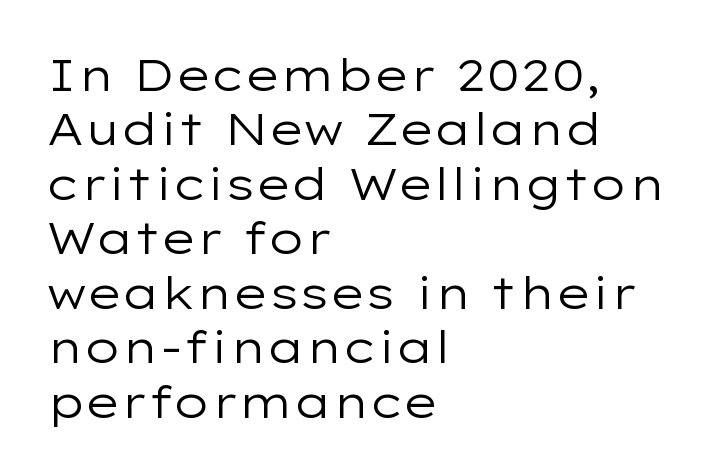
Vertical strokes here are truly vertical. You could not count columns in this text — the font is proportionally spaced. Serif or sans? Sans — the stroke terminals are bare. These lines keep a tight, regular rhythm from letter to letter. Counters stay open thanks to moderate or lighter strokes. Check the space under the baseline: it is left empty.
